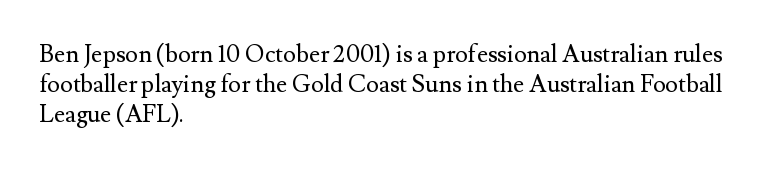
{"italic": "no", "bold": "no", "underline": "no", "align": "left", "line_spacing": "normal", "line_spacing_ratio": 1.25, "letter_spacing": "normal", "letter_spacing_em": 0.0, "glyph_px": 24}
